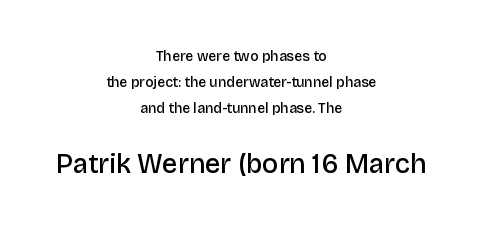
If you folded the block vertically in half, each line would mirror itself in length. Posture: upright roman. Anything drawn beneath the words? Only blank space. Scale increases going downward across the two blocks. Short note: letters normally spaced. The font is running at a semibold setting, under full bold.
